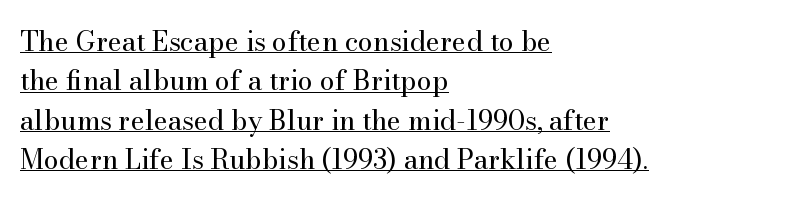
{"italic": "no", "bold": "no", "underline": "yes", "align": "left", "line_spacing": "normal", "line_spacing_ratio": 1.46, "letter_spacing": "normal", "letter_spacing_em": 0.0, "glyph_px": 27}
